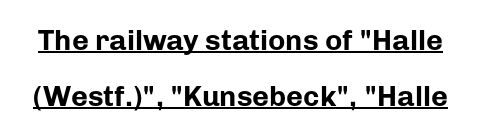
A rule runs beneath these lines of type. Observe the absence of serifs on each vertical stroke in this sample. Baseline-to-baseline distance is far greater than the letter height. Heft: maximum for text — a bold. The face used here is rendered with its standard letterfit. Do the letters lean? They stand straight.
